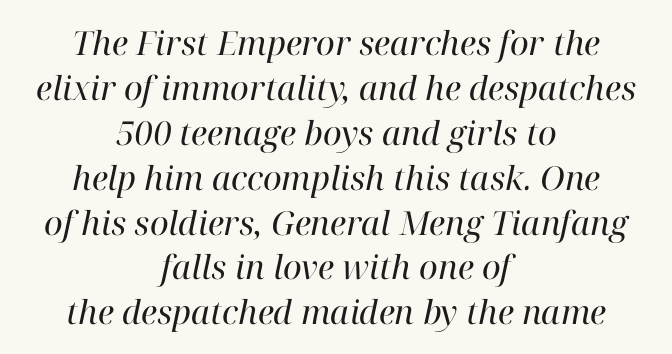
{"serif": "yes", "italic": "yes", "lean": "right", "slant_degrees": 12, "bold": "no", "weight": "regular", "width": "normal", "stroke_contrast": "high", "x_height": "medium", "monospaced": "no", "underline": "no", "align": "center", "line_spacing": "normal", "line_spacing_ratio": 1.36, "letter_spacing": "normal", "letter_spacing_em": 0.0, "glyph_px": 33}
